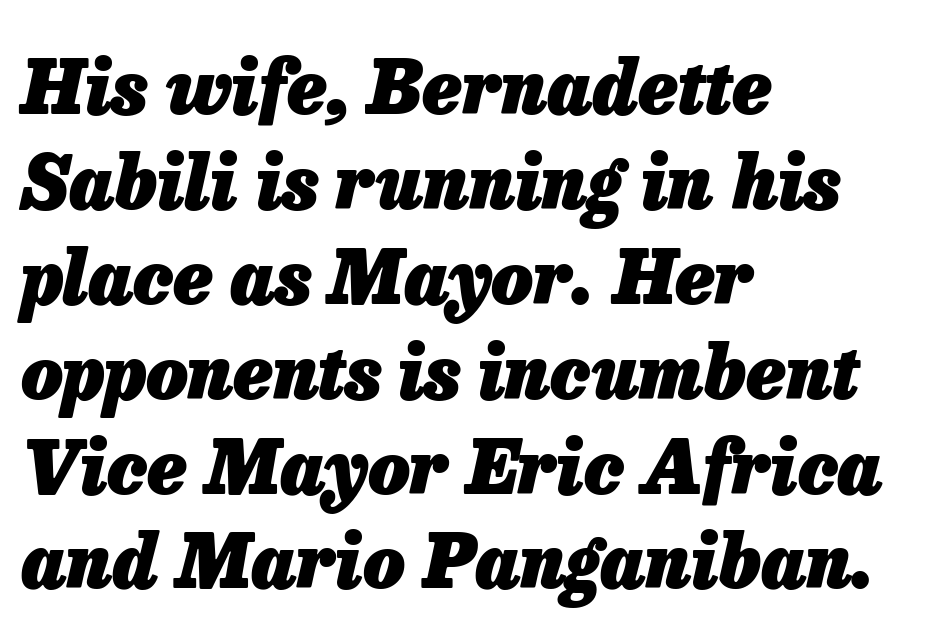
Think of a printed novel: that variable character pitch is what you see here. Words appear dense and cohesive because spacing is normal. Line beginnings align vertically; line endings do not. Is the type slanted? Yes — the strokes lean at a clear angle.
